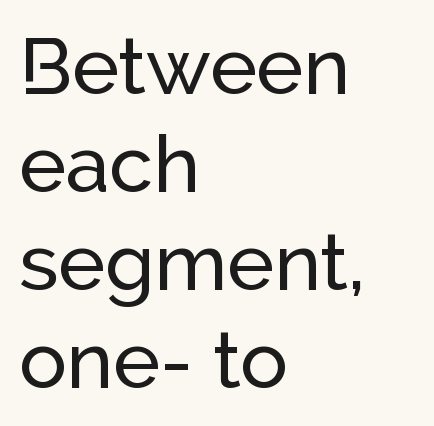
{"serif": "no", "italic": "no", "width": "normal", "stroke_contrast": "low", "x_height": "medium", "monospaced": "no", "underline": "no", "align": "left", "line_spacing_ratio": 1.24, "letter_spacing": "normal", "letter_spacing_em": 0.0, "glyph_px": 79}
